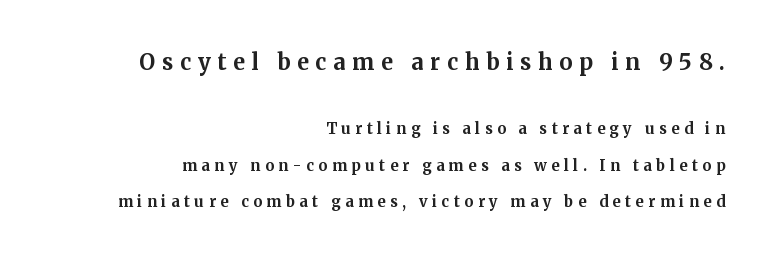
Character size in the leading block exceeds that of the trailing block. The sample has been set heavy, in full bold. Notice the wide empty band between every row — that's loose leading. Notice how the passage keeps a crisp vertical edge on the right only.
